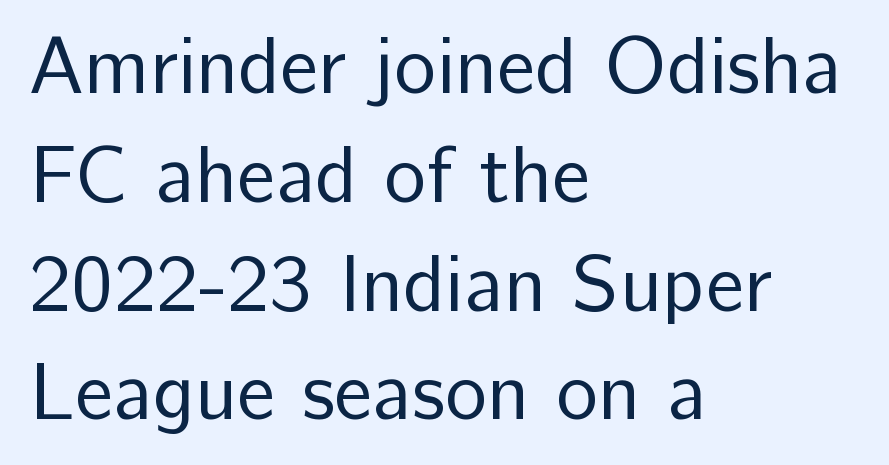
{"serif": "no", "italic": "no", "bold": "no", "weight": "regular", "width": "normal", "stroke_contrast": "low", "x_height": "medium", "monospaced": "no", "underline": "no", "align": "left", "line_spacing": "normal", "line_spacing_ratio": 1.36, "letter_spacing": "normal", "letter_spacing_em": 0.0, "glyph_px": 80}
